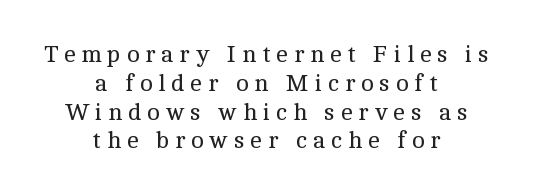
The image shows 24 px text type, upright; set centered, line spacing 1.2x, unusually wide letter spacing (+0.24 em), not underlined.
